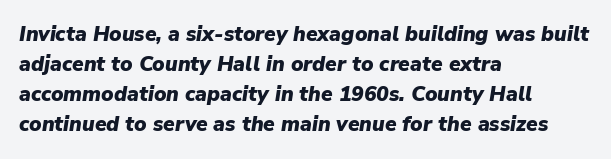
{"italic": "yes", "lean": "right", "slant_degrees": 9, "bold": "yes", "underline": "no", "align": "left", "line_spacing": "normal", "line_spacing_ratio": 1.43, "letter_spacing": "normal", "letter_spacing_em": 0.0, "glyph_px": 21}
